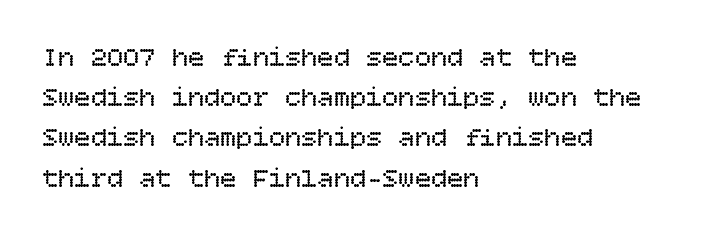
Q: Is the text bold? A: No.
Q: Is the text italic (slanted)? A: No, it is upright.
Q: Is the text underlined? A: No.
Q: How is the paragraph aligned? A: Left-aligned.
Q: Is the spacing between letters normal or unusually wide? A: Normal.
Q: Is the spacing between lines tight, normal or loose? A: Normal.
